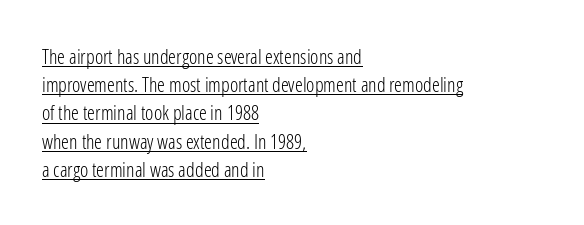
The image shows 20 px text type, upright; set left-aligned, normal line spacing (1.41x), normal letter spacing, underlined.
